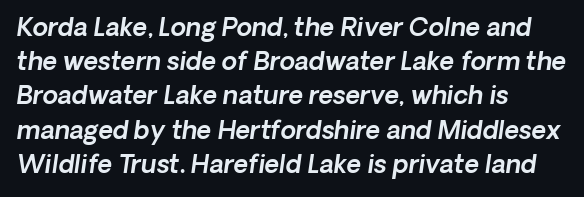
The image shows 25 px text type; set left-aligned, normal line spacing (1.37x), normal letter spacing, not underlined.
